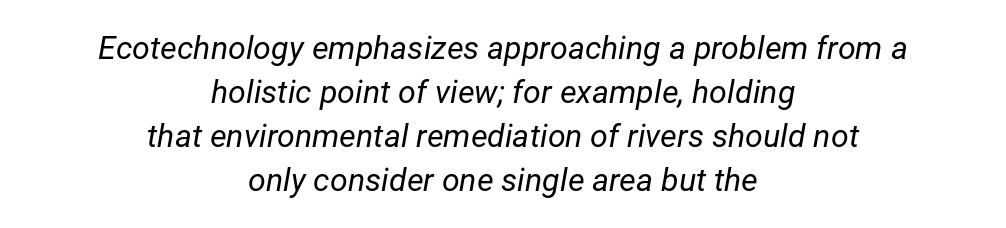
The image shows 32 px regular-weight type, italic (leaning right); set centered, normal line spacing (1.37x), normal letter spacing, not underlined; low stroke contrast and a medium x-height.
